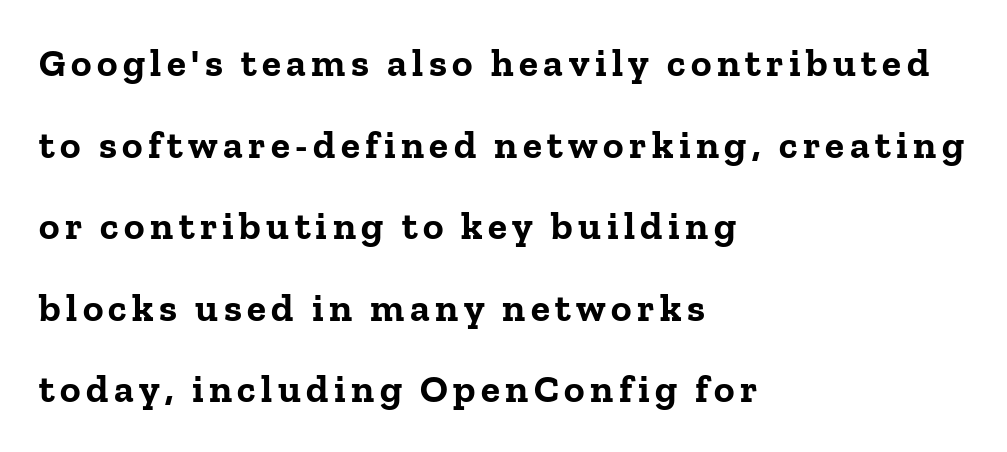
Ordinary non-slanted type is in use. Reading down the block, your eye returns to a fixed left position each line. A bare baseline throughout the passage. I'd call this a serif setting — the letters wear small feet.
